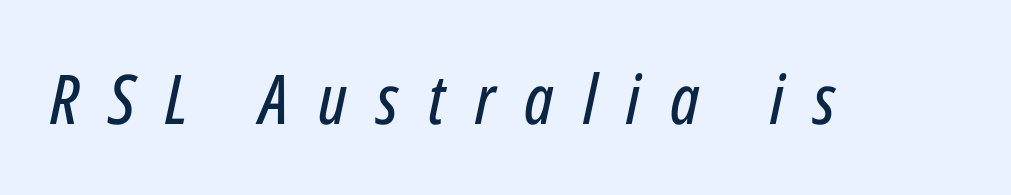
{"italic": "yes", "lean": "right", "slant_degrees": 12, "width": "condensed", "stroke_contrast": "low", "x_height": "medium", "monospaced": "no", "underline": "no", "letter_spacing": "wide", "letter_spacing_em": 0.43, "glyph_px": 69}
